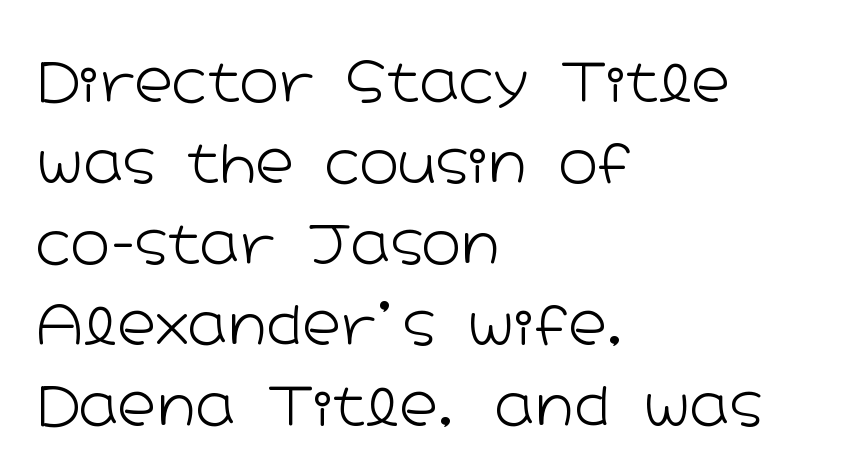
The image shows 53 px light, wide sans-serif type, upright; set left-aligned, normal line spacing (1.53x), normal letter spacing, not underlined; low stroke contrast and a medium x-height.
